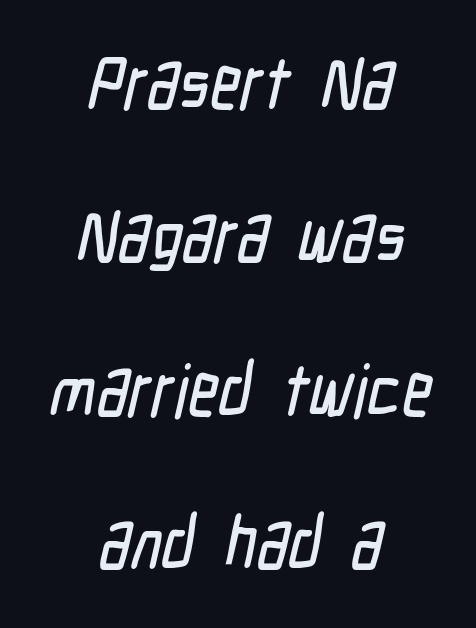
{"serif": "no", "width": "condensed", "stroke_contrast": "low", "x_height": "medium", "monospaced": "no", "underline": "no", "align": "center", "line_spacing": "loose", "line_spacing_ratio": 2.1, "letter_spacing": "normal", "letter_spacing_em": 0.0, "glyph_px": 73}
